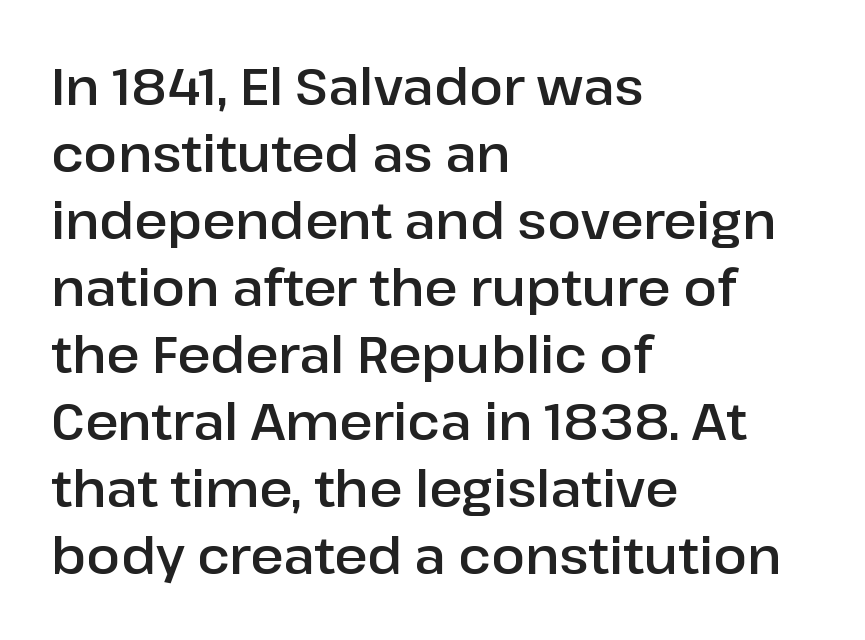
Q: Is the text italic (slanted)? A: No, it is upright.
Q: Is the typeface a serif or a sans-serif typeface? A: Sans-serif.
Q: Is the text underlined? A: No.
Q: How is the paragraph aligned? A: Left-aligned.
Q: Is the spacing between letters normal or unusually wide? A: Normal.
Q: Is the spacing between lines tight, normal or loose? A: Normal.
Q: Width (condensed, normal, or wide)? A: Normal.
Q: Stroke contrast? A: Low.
Q: x-height? A: Medium.
Q: Monospaced? A: No.
